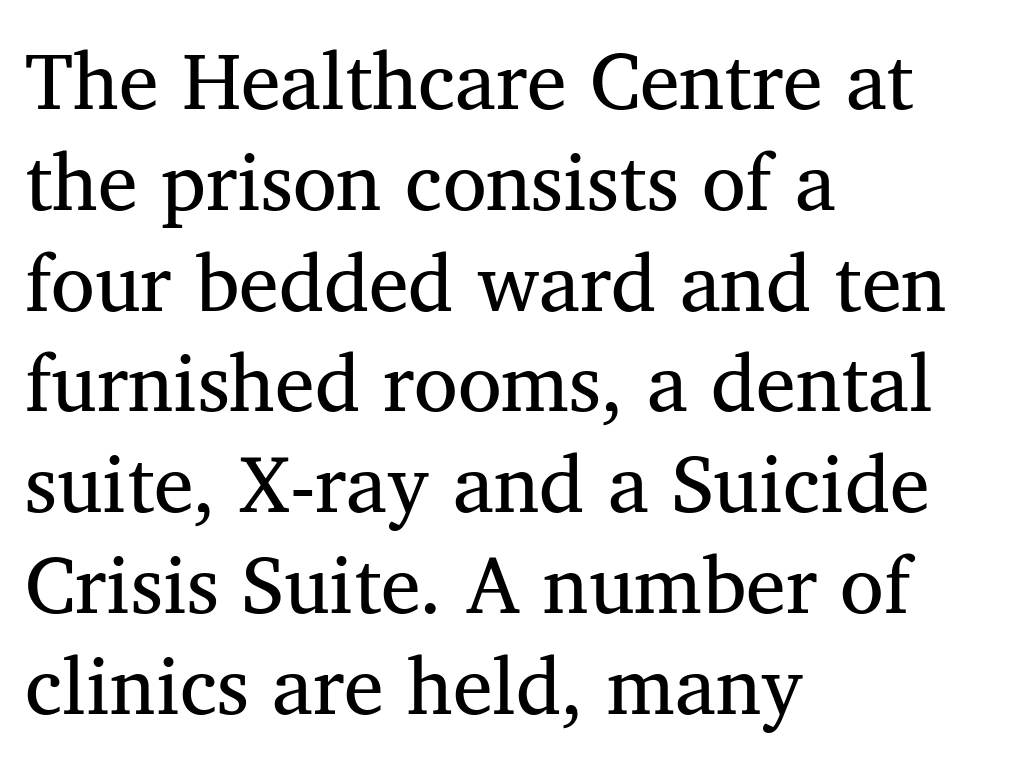
Q: Is the typeface a serif or a sans-serif typeface? A: Serif.
Q: Is the text underlined? A: No.
Q: How is the paragraph aligned? A: Left-aligned.
Q: Is the spacing between letters normal or unusually wide? A: Normal.
Q: Is the spacing between lines tight, normal or loose? A: Normal.
Q: Width (condensed, normal, or wide)? A: Normal.
Q: Stroke contrast? A: Medium.
Q: x-height? A: Medium.
Q: Monospaced? A: No.
